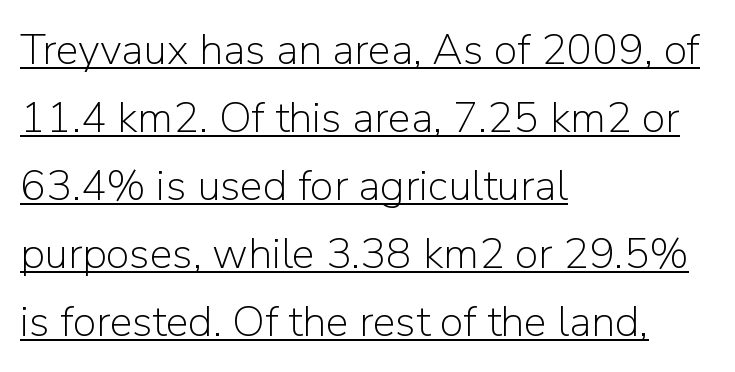
In terms of posture, this sample is upright. This reads as an unemphasized weight, regular at the heaviest. Standard letterfit; no display-style spreading of the glyphs. Line spacing here is normal. This sample uses a sans-serif face.
